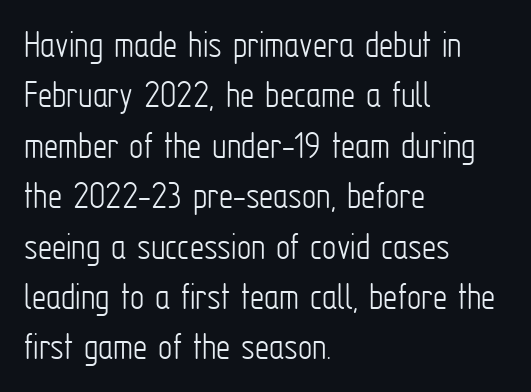
The letters sit at their default tracking, neither squeezed nor spread. Each row of text sits above clean, open space. You can tell it's not italic because the verticals are truly vertical. Weight: not bold — regular or lighter.
